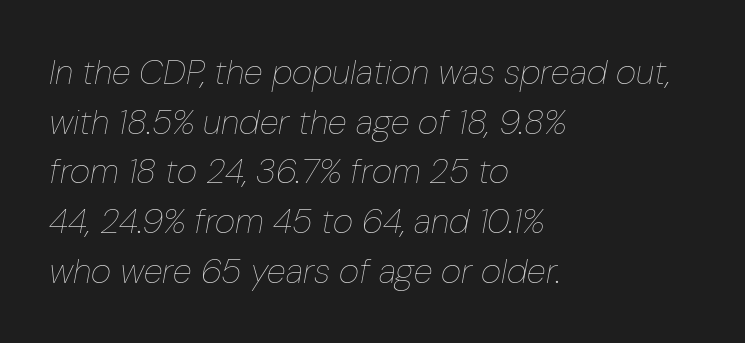
The image shows 35 px thin, condensed type, italic (leaning right); set left-aligned, normal line spacing (1.42x), normal letter spacing, not underlined; low stroke contrast and a medium x-height.
